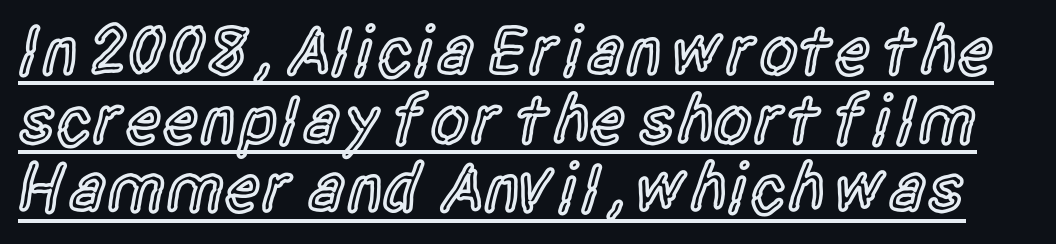
The image shows 70 px semibold, condensed sans-serif type; set tight line spacing (0.98x), normal letter spacing, underlined; a large x-height.
